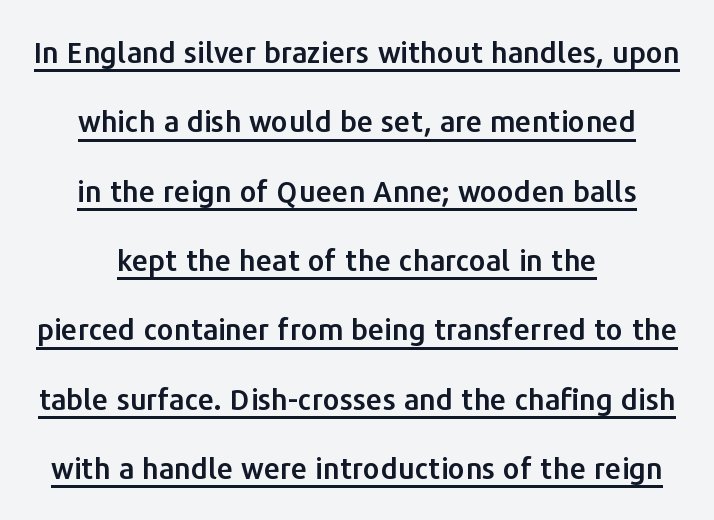
{"serif": "no", "italic": "no", "width": "normal", "stroke_contrast": "low", "x_height": "medium", "monospaced": "no", "underline": "yes", "align": "center", "line_spacing": "loose", "line_spacing_ratio": 2.39, "letter_spacing": "normal", "letter_spacing_em": 0.0, "glyph_px": 29}
